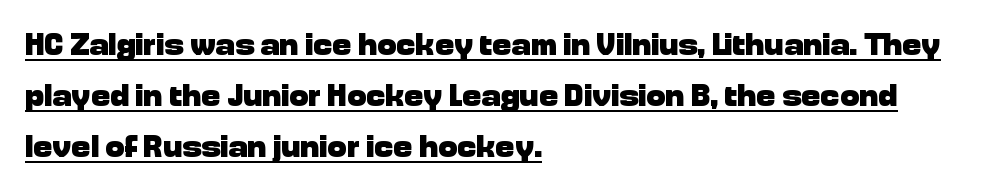
A typesetter would call this proportional, since set widths differ per character. The font's upright variant was chosen for this text. The typesetter has applied underlining to the passage shown. Observe the absence of serifs on each vertical stroke in this sample. Reading down the column, the eye jumps a familiar distance to each next line.
